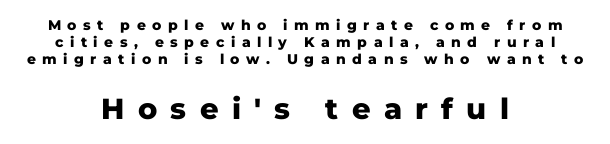
Q: Is the text bold? A: Yes.
Q: Is the text italic (slanted)? A: No, it is upright.
Q: Is the typeface a serif or a sans-serif typeface? A: Sans-serif.
Q: Is the text underlined? A: No.
Q: How is the paragraph aligned? A: Centered.
Q: Is the spacing between letters normal or unusually wide? A: Unusually wide.
Q: Which block of text is set in a larger size, the first (top) or the second (bottom)? A: The second (bottom) one.
Q: Width (condensed, normal, or wide)? A: Normal.
Q: Stroke contrast? A: Low.
Q: x-height? A: Medium.
Q: Monospaced? A: No.
